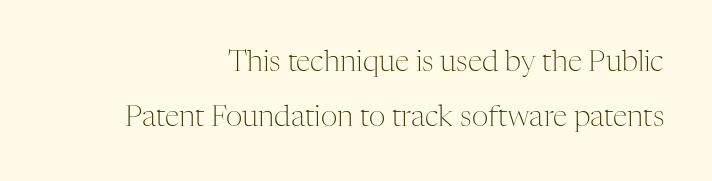
The image shows 29 px light serif type, upright; set right-aligned, line spacing 1.89x, normal letter spacing, not underlined; medium stroke contrast and a medium x-height.
